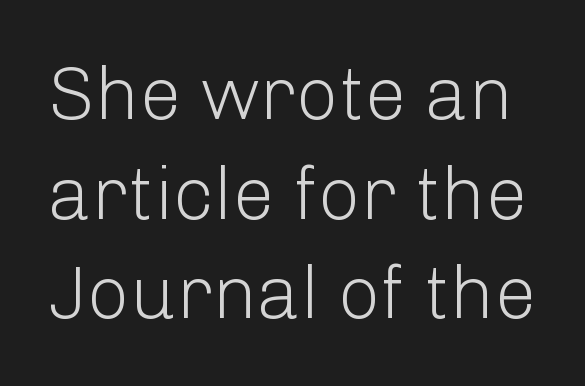
The image shows 75 px light sans-serif type, upright; set normal line spacing (1.33x), normal letter spacing, not underlined; low stroke contrast and a medium x-height.
